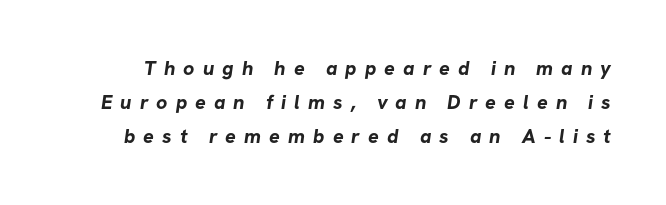
Bare-footed words on every line. Line spacing here is normal. On the weight axis this lands at bold, roughly 700. Does extra space separate the letters? Yes, quite a lot of it.
